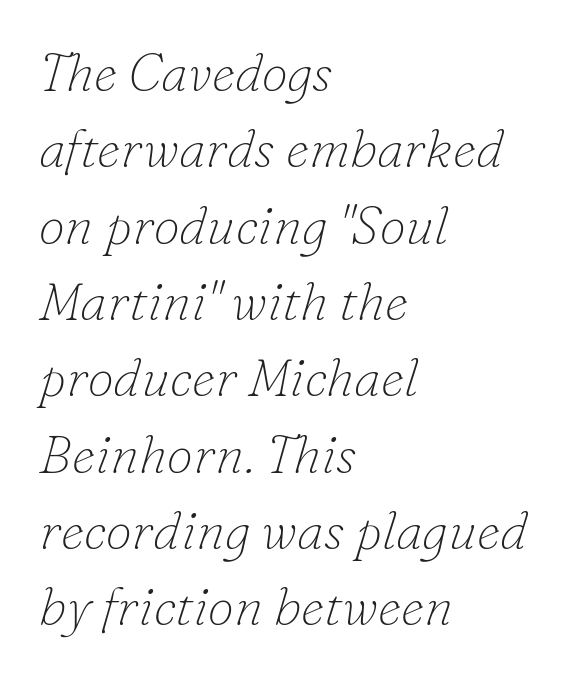
Q: Is the text bold? A: No.
Q: Is the text italic (slanted)? A: Yes, it leans right by about 16 degrees.
Q: Is the typeface a serif or a sans-serif typeface? A: Serif.
Q: Is the text underlined? A: No.
Q: How is the paragraph aligned? A: Left-aligned.
Q: Is the spacing between letters normal or unusually wide? A: Normal.
Q: Is the spacing between lines tight, normal or loose? A: Normal.
Q: Width (condensed, normal, or wide)? A: Normal.
Q: Stroke contrast? A: Low.
Q: x-height? A: Small.
Q: Monospaced? A: No.
